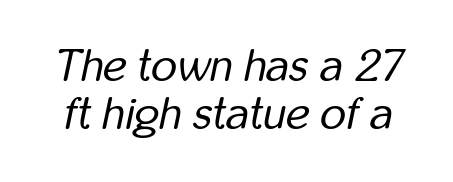
The image shows 45 px regular-weight, condensed type, italic (leaning right); set tight line spacing (1.06x), normal letter spacing, not underlined; low stroke contrast and a medium x-height.
